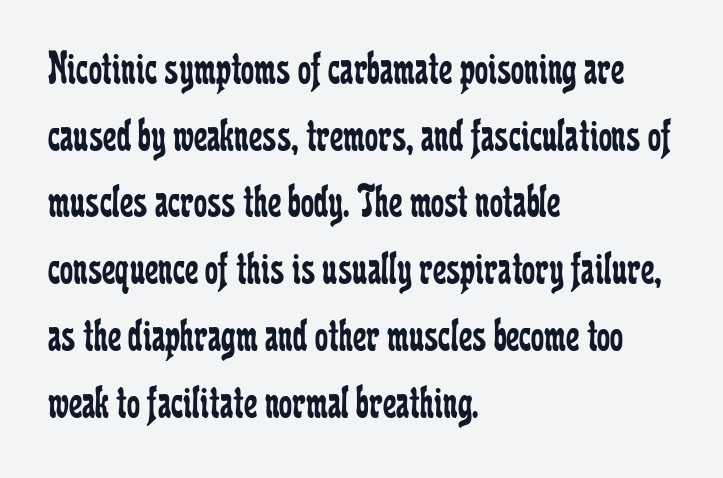
The image shows 47 px regular-weight, condensed serif type, upright; set left-aligned, normal line spacing (1.42x), normal letter spacing, not underlined; low stroke contrast and a medium x-height.
